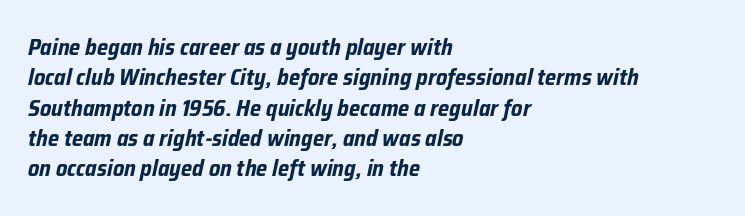
The image shows 23 px bold type, italic (leaning right); set left-aligned, normal line spacing (1.32x), normal letter spacing, not underlined.
